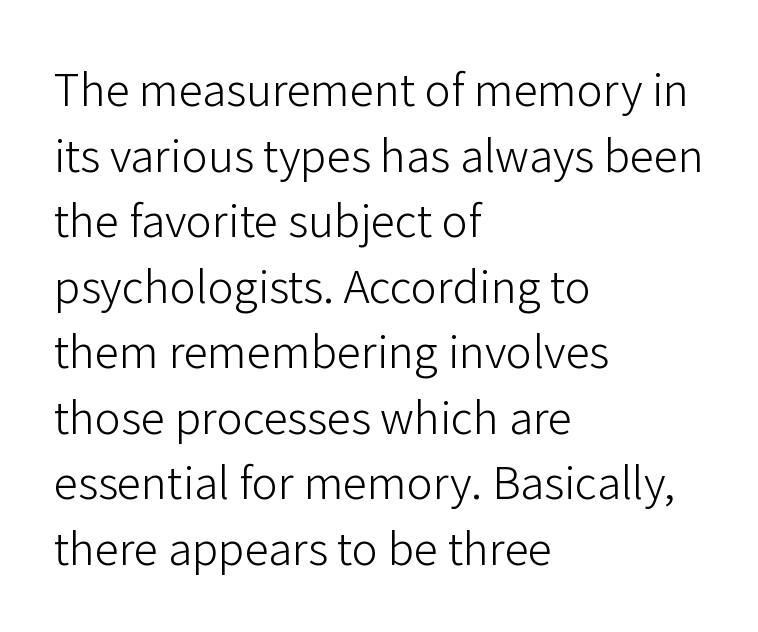
This is roman type, the default non-slanted kind. The letters advance in unequal steps, a hallmark of proportional type. Layout note: lines flush left. The designer went with a sans here, leaving each stem footless. Descenders hang freely into open space.
